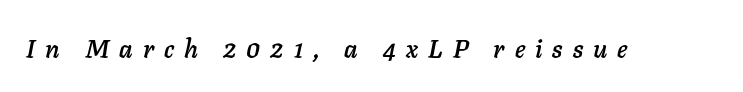
The image shows 25 px text type, italic (leaning right); set unusually wide letter spacing (+0.4 em), not underlined.
